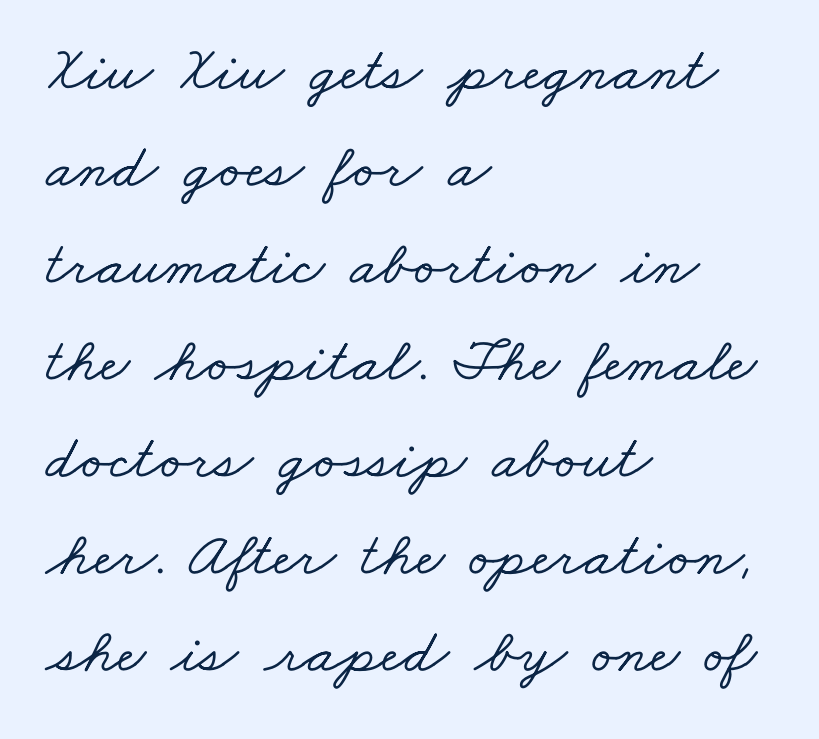
These lines keep a tight, regular rhythm from letter to letter. The text was rendered using a seriffed face with decorative stroke endings. Regular leading. If you drew a ruler down the left edge, every line would touch it. Is this a fixed-width face? No — the glyphs have proportional, varying widths. No word sits above an underline.
